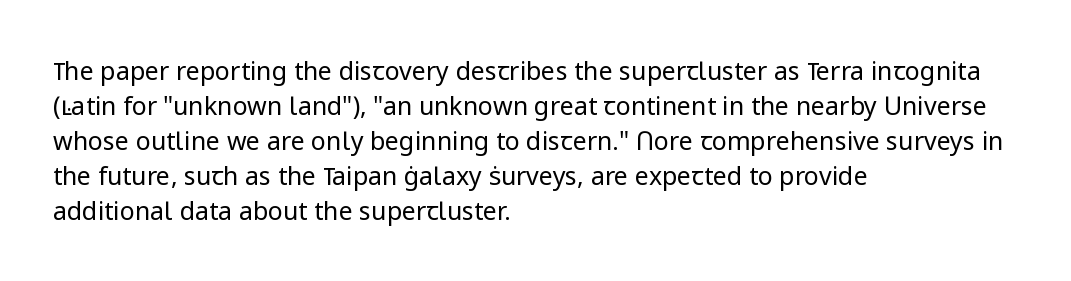
Q: Is the text bold? A: No.
Q: Is the text italic (slanted)? A: No, it is upright.
Q: Is the text underlined? A: No.
Q: How is the paragraph aligned? A: Left-aligned.
Q: Is the spacing between letters normal or unusually wide? A: Normal.
Q: Is the spacing between lines tight, normal or loose? A: Normal.
